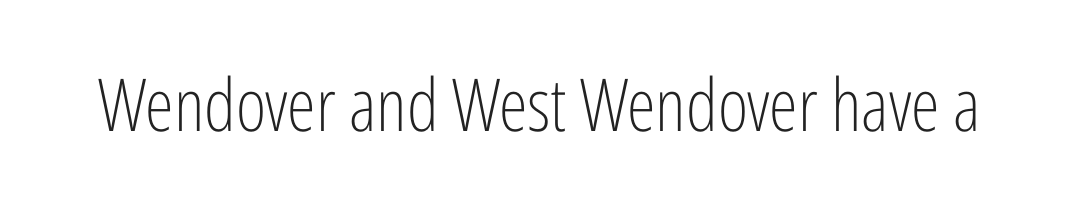
Q: Is the text bold? A: No.
Q: Is the text italic (slanted)? A: No, it is upright.
Q: Is the typeface a serif or a sans-serif typeface? A: Sans-serif.
Q: Is the text underlined? A: No.
Q: Is the spacing between letters normal or unusually wide? A: Normal.
Q: Width (condensed, normal, or wide)? A: Condensed.
Q: Stroke contrast? A: Low.
Q: x-height? A: Medium.
Q: Monospaced? A: No.
